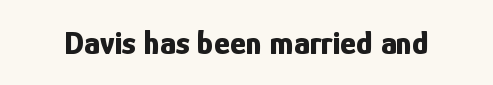
{"serif": "no", "italic": "no", "bold": "yes", "weight": "bold", "width": "condensed", "stroke_contrast": "low", "x_height": "medium", "monospaced": "no", "underline": "no", "letter_spacing": "normal", "letter_spacing_em": 0.0, "glyph_px": 34}
